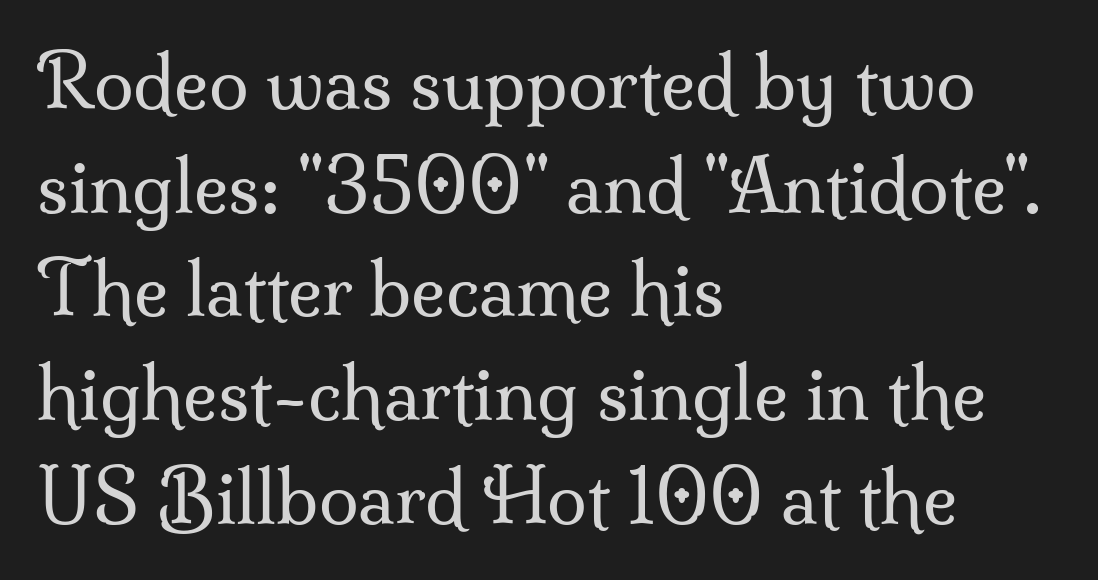
The leading is moderate, giving the passage an even texture. Do the characters align in a grid? No, the font is proportional. This is roman type, the default non-slanted kind. The font family rendered here belongs to the serif group. Tracking value appears to be zero — textbook default spacing. The weight tops out at a normal text grade.
